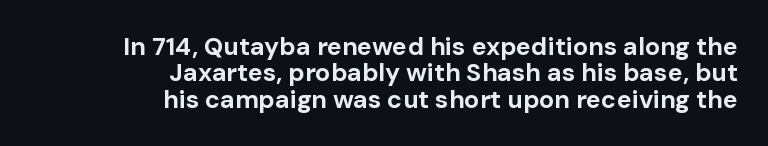
Leftover space on each line is placed entirely before the opening word. How are the letters spaced? Ordinarily, with no added tracking. Bold? Absolutely — the strokes are thick and heavy. Italic? Not at all — the glyphs are vertical.
